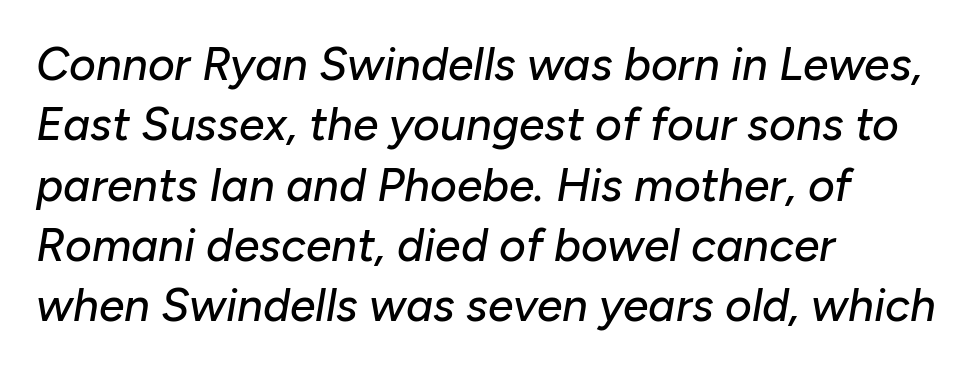
The specimen omits any rule beneath the text block's lines. Yep, that's italic — everything's leaning. These lines are rendered in a variable-pitch font. Alignment: flush left. Letter spacing: default.
